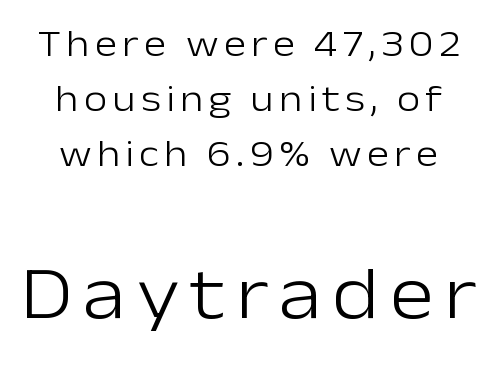
The later block is typeset at a bigger size than the earlier block. The typesetting does not lean heavy: it is not bold. Decoration check: the copy has no underline. The lettering stays uniformly vertical, giving the passage a roman look. A student would call this center alignment; a typographer would say set centered.
